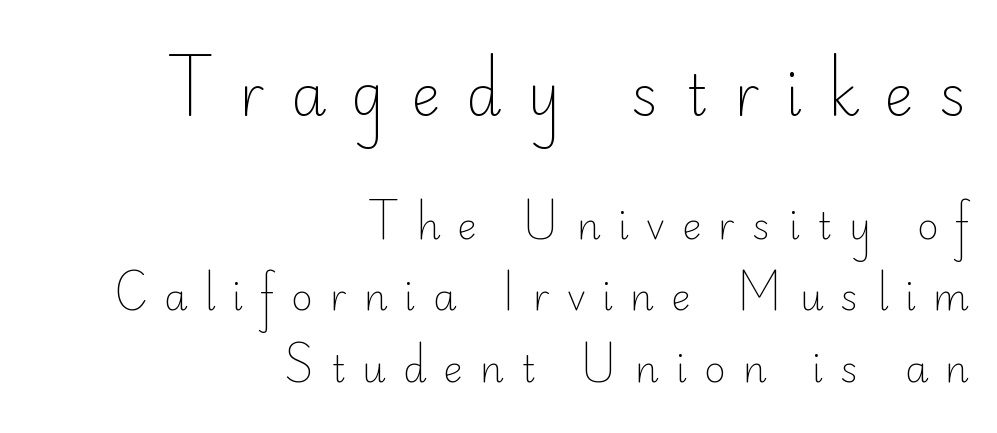
The image shows 56 px light sans-serif type, upright; set right-aligned, loose line spacing (1.93x), unusually wide letter spacing (+0.46 em), not underlined; the first (top) block is 1.51x larger; low stroke contrast and a small x-height.
